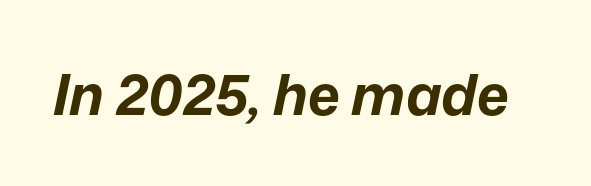
{"italic": "yes", "lean": "right", "slant_degrees": 12, "bold": "yes", "weight": "bold", "width": "normal", "stroke_contrast": "low", "x_height": "medium", "monospaced": "no", "underline": "no", "letter_spacing": "normal", "letter_spacing_em": 0.0, "glyph_px": 56}
